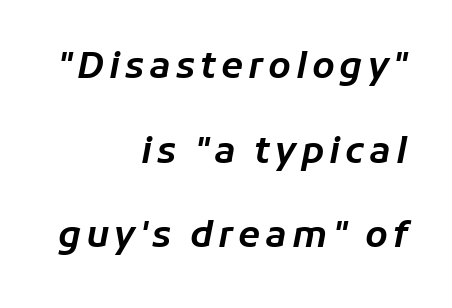
Q: Is the text italic (slanted)? A: Yes, it leans right by about 11 degrees.
Q: Is the text underlined? A: No.
Q: How is the paragraph aligned? A: Right-aligned.
Q: Is the spacing between lines tight, normal or loose? A: Loose.
Q: Width (condensed, normal, or wide)? A: Normal.
Q: Stroke contrast? A: Low.
Q: x-height? A: Medium.
Q: Monospaced? A: No.
